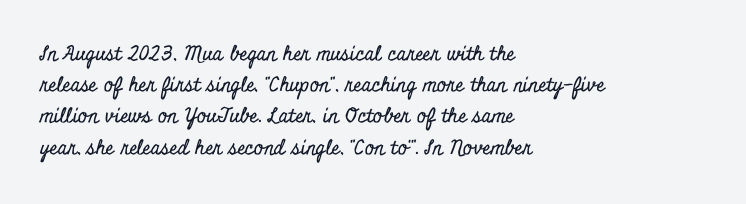
The image shows 20 px text type; set left-aligned, normal line spacing (1.56x), normal letter spacing, not underlined.
